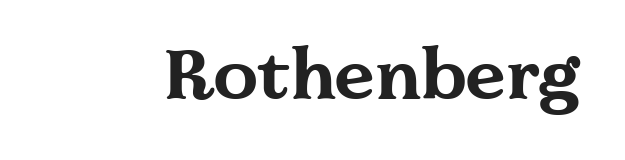
{"serif": "yes", "italic": "no", "bold": "yes", "weight": "bold", "width": "wide", "stroke_contrast": "medium", "x_height": "medium", "monospaced": "no", "underline": "no", "letter_spacing": "normal", "letter_spacing_em": 0.0, "glyph_px": 71}
